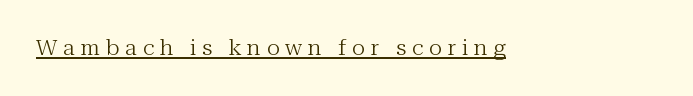
The letterforms stand isolated, each surrounded by extra space. A roman cut, with each character standing at attention. Is the type heavy? It reads as light-to-regular instead. This is underlined copy, the kind a proofreader might mark for attention.
